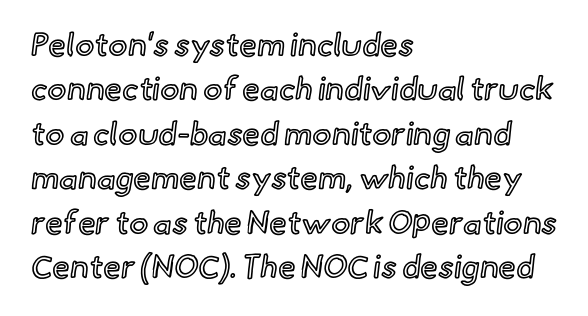
Varying glyph widths throughout — classic text-font behaviour. The space beneath each line is pristine and unruled. In terms of letterspacing, this is plain default setting. The ragged edge is on the right, which tells us the setting is flush left. Horizontal bands of white between lines are of average thickness.
